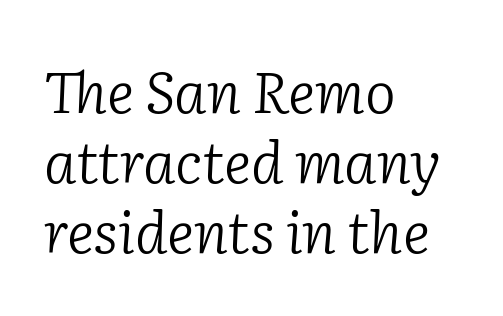
Q: Is the text bold? A: No.
Q: Is the text italic (slanted)? A: Yes, it leans right by about 2 degrees.
Q: Is the typeface a serif or a sans-serif typeface? A: Serif.
Q: Is the text underlined? A: No.
Q: How is the paragraph aligned? A: Left-aligned.
Q: Is the spacing between letters normal or unusually wide? A: Normal.
Q: Width (condensed, normal, or wide)? A: Normal.
Q: Stroke contrast? A: Low.
Q: x-height? A: Medium.
Q: Monospaced? A: No.
